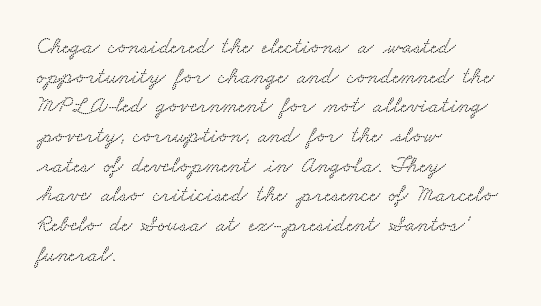
{"underline": "no", "align": "left", "line_spacing": "normal", "line_spacing_ratio": 1.29, "letter_spacing": "normal", "letter_spacing_em": 0.0, "glyph_px": 23}
